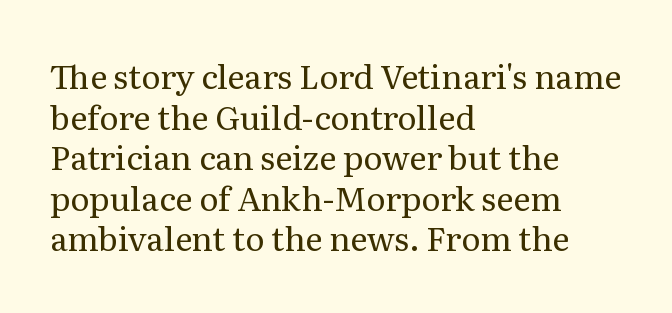
Q: Is the text bold? A: No.
Q: Is the text italic (slanted)? A: No, it is upright.
Q: Is the typeface a serif or a sans-serif typeface? A: Serif.
Q: Is the text underlined? A: No.
Q: How is the paragraph aligned? A: Left-aligned.
Q: Is the spacing between letters normal or unusually wide? A: Normal.
Q: Width (condensed, normal, or wide)? A: Normal.
Q: Stroke contrast? A: Medium.
Q: x-height? A: Medium.
Q: Monospaced? A: No.
